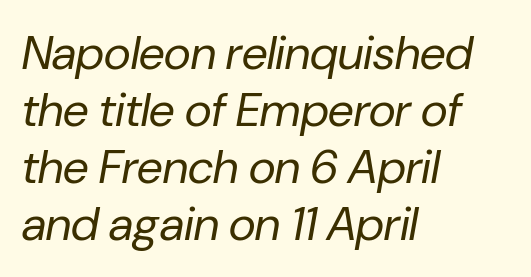
The image shows 47 px regular-weight type, italic (leaning right); set left-aligned, line spacing 1.21x, normal letter spacing, not underlined; low stroke contrast and a medium x-height.
